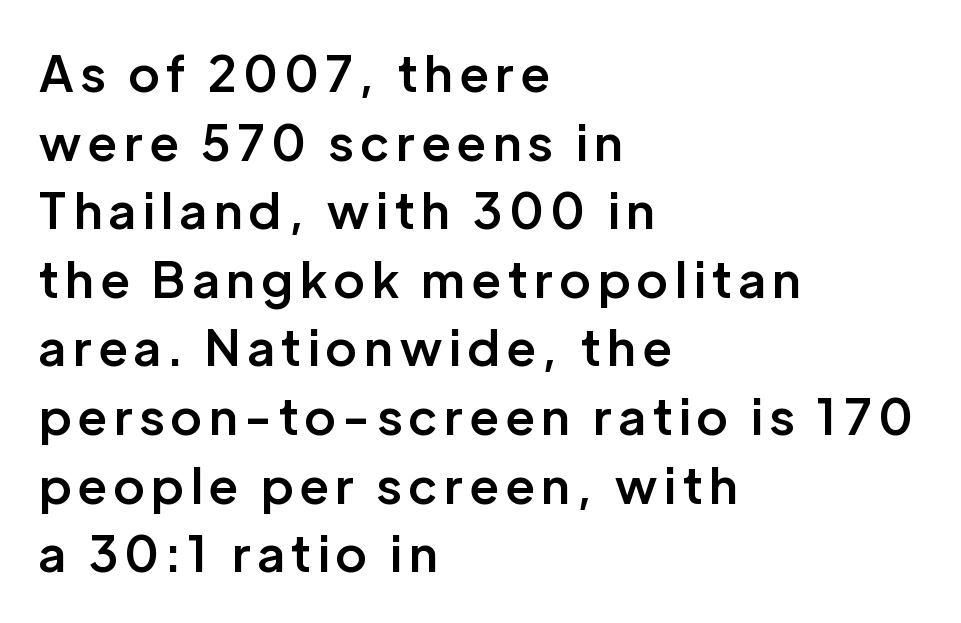
{"serif": "no", "italic": "no", "bold": "semi", "weight": "semibold", "width": "normal", "stroke_contrast": "low", "x_height": "medium", "monospaced": "no", "underline": "no", "align": "left", "line_spacing": "normal", "line_spacing_ratio": 1.4, "glyph_px": 49}
